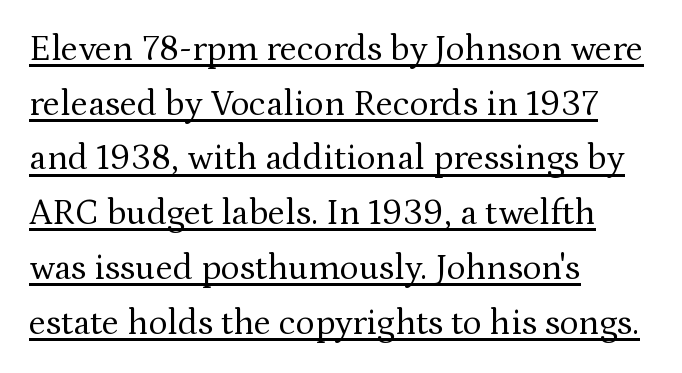
In terms of letterform style, serifs are clearly present. A light-to-regular cut is what we see here. Nope, not italic — everything's standing straight. Compared with undecorated copy, this sample adds a rule below the words. Each letter keeps its own natural width here, so spacing adapts to shape.
